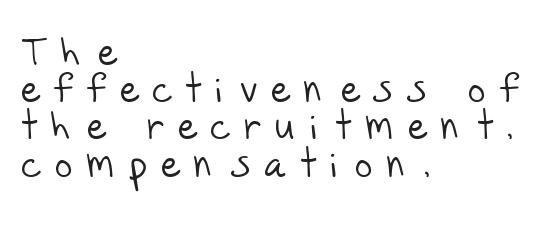
Q: Is the text bold? A: No.
Q: Is the typeface a serif or a sans-serif typeface? A: Sans-serif.
Q: Is the text underlined? A: No.
Q: How is the paragraph aligned? A: Left-aligned.
Q: Is the spacing between letters normal or unusually wide? A: Unusually wide.
Q: Is the spacing between lines tight, normal or loose? A: Tight.
Q: Width (condensed, normal, or wide)? A: Normal.
Q: Stroke contrast? A: Low.
Q: x-height? A: Large.
Q: Monospaced? A: No.
